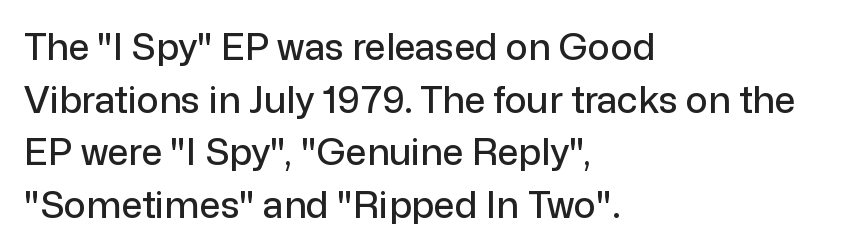
The image shows 37 px sans-serif type, upright; set left-aligned, normal line spacing (1.42x), normal letter spacing, not underlined; low stroke contrast and a medium x-height.
